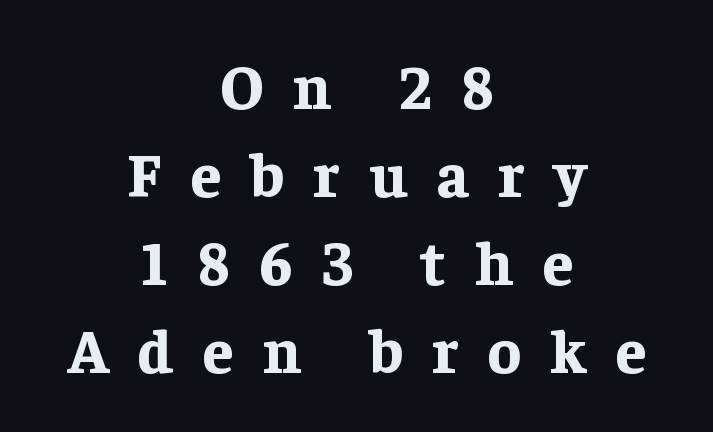
The image shows 62 px bold serif type, upright; set centered, normal line spacing (1.42x), unusually wide letter spacing (+0.47 em), not underlined; low stroke contrast and a medium x-height.
